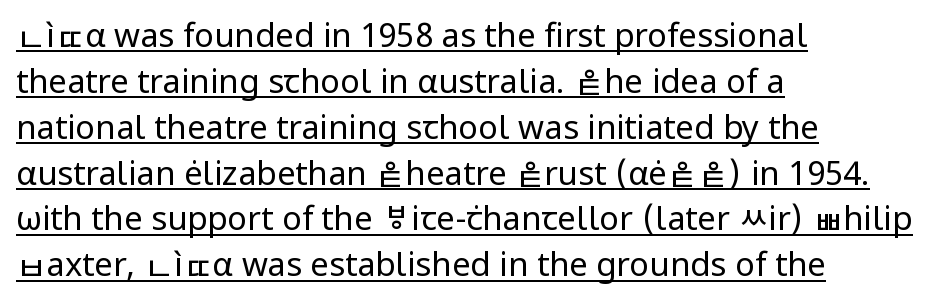
{"serif": "no", "italic": "no", "bold": "no", "weight": "regular", "width": "normal", "stroke_contrast": "low", "x_height": "medium", "monospaced": "no", "underline": "yes", "align": "left", "line_spacing": "normal", "line_spacing_ratio": 1.39, "letter_spacing": "normal", "letter_spacing_em": 0.0, "glyph_px": 33}
